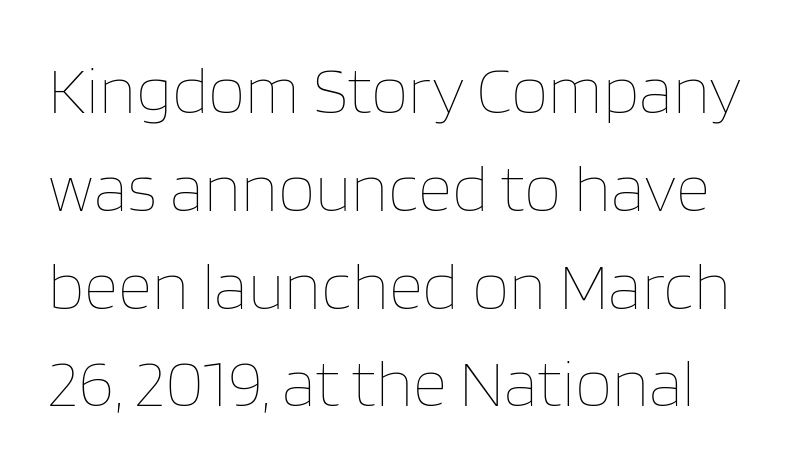
The image shows 67 px thin type, upright; set normal line spacing (1.46x), normal letter spacing, not underlined; low stroke contrast and a large x-height.
